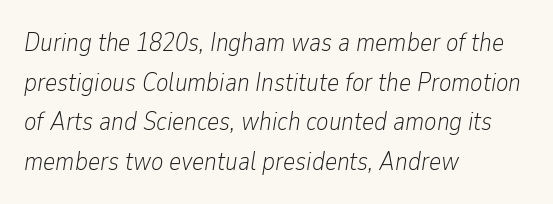
The image shows 26 px text type, italic (leaning right); set left-aligned, normal line spacing (1.52x), normal letter spacing, not underlined.
